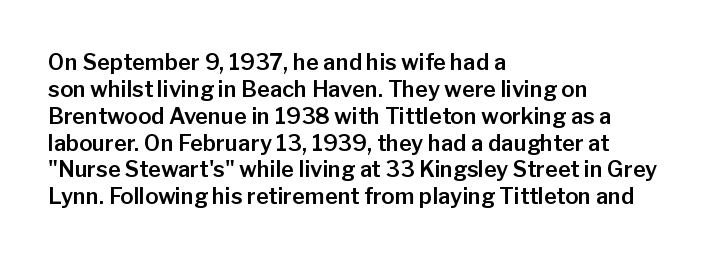
The image shows 22 px text type, upright; set left-aligned, line spacing 1.22x, normal letter spacing, not underlined.
